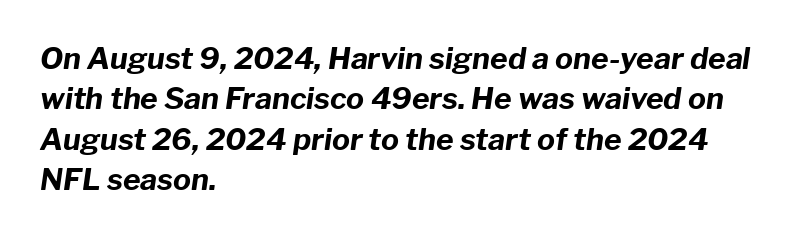
{"italic": "yes", "lean": "right", "slant_degrees": 8, "bold": "yes", "weight": "bold", "width": "normal", "stroke_contrast": "low", "x_height": "medium", "monospaced": "no", "underline": "no", "align": "left", "line_spacing": "normal", "line_spacing_ratio": 1.35, "letter_spacing": "normal", "letter_spacing_em": 0.0, "glyph_px": 30}
